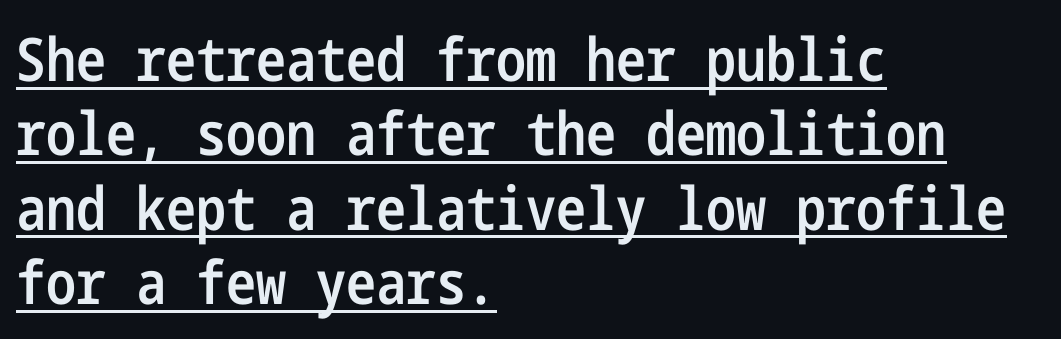
Q: Is the text bold? A: Semi-bold.
Q: Is the text italic (slanted)? A: No, it is upright.
Q: Is the typeface a serif or a sans-serif typeface? A: Sans-serif.
Q: Is the text underlined? A: Yes.
Q: How is the paragraph aligned? A: Left-aligned.
Q: Is the spacing between letters normal or unusually wide? A: Normal.
Q: Width (condensed, normal, or wide)? A: Condensed.
Q: Stroke contrast? A: Low.
Q: x-height? A: Medium.
